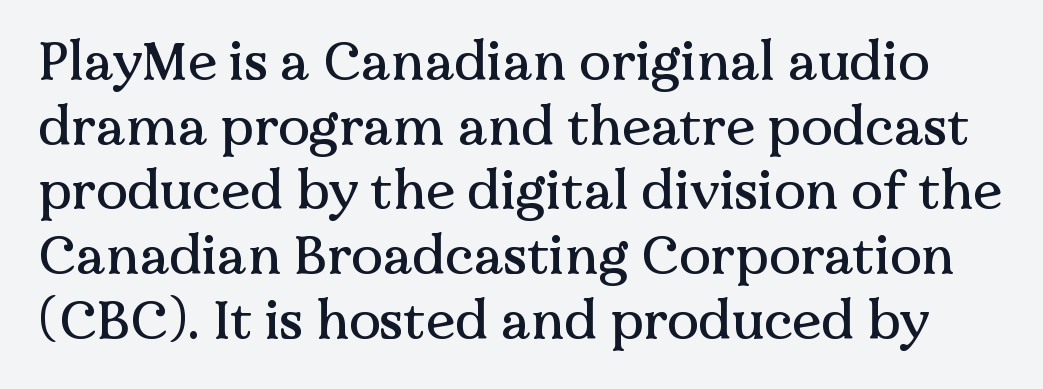
{"serif": "yes", "italic": "no", "width": "normal", "stroke_contrast": "medium", "x_height": "medium", "monospaced": "no", "underline": "no", "line_spacing_ratio": 1.22, "letter_spacing": "normal", "letter_spacing_em": 0.0, "glyph_px": 53}
